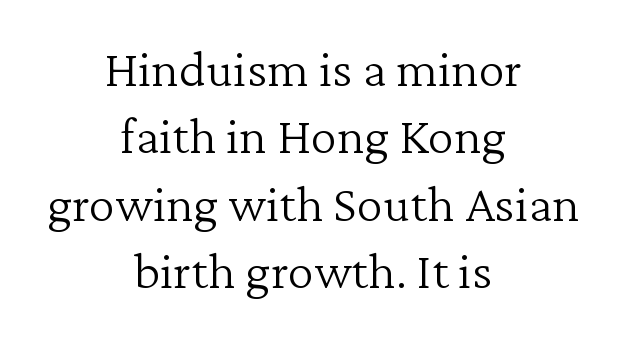
Q: Is the text bold? A: No.
Q: Is the text italic (slanted)? A: No, it is upright.
Q: Is the typeface a serif or a sans-serif typeface? A: Serif.
Q: Is the text underlined? A: No.
Q: How is the paragraph aligned? A: Centered.
Q: Is the spacing between letters normal or unusually wide? A: Normal.
Q: Is the spacing between lines tight, normal or loose? A: Tight.
Q: Width (condensed, normal, or wide)? A: Normal.
Q: Stroke contrast? A: Low.
Q: x-height? A: Medium.
Q: Monospaced? A: No.
